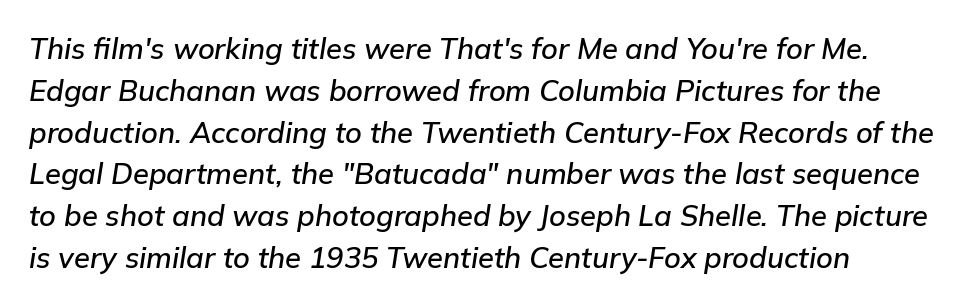
{"italic": "yes", "lean": "right", "slant_degrees": 9, "width": "normal", "stroke_contrast": "low", "x_height": "medium", "monospaced": "no", "underline": "no", "line_spacing": "normal", "line_spacing_ratio": 1.44, "letter_spacing": "normal", "letter_spacing_em": 0.0, "glyph_px": 29}
